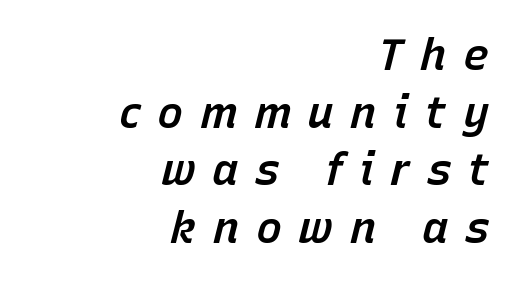
The vertical gap from one line to the next is medium. Rendered with sloped, italic letterforms. Compared with typical body copy, the letter spacing here is much looser. Note the varied advance widths — an 'i' is clearly narrower than an 'm'.
